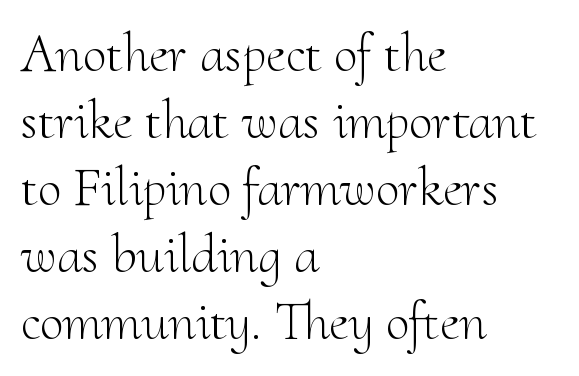
The image shows 54 px light serif type, upright; set left-aligned, line spacing 1.24x, normal letter spacing, not underlined; medium stroke contrast and a small x-height.
